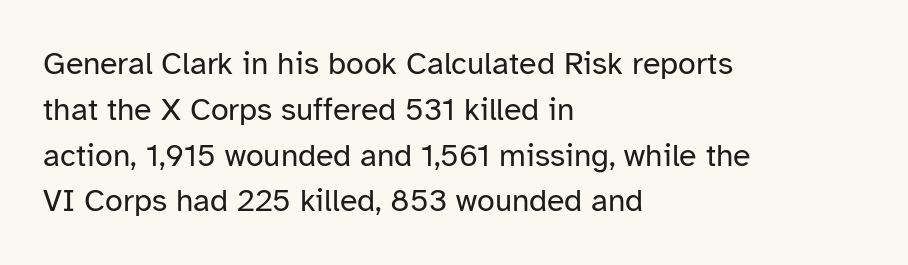
The image shows 32 px regular-weight sans-serif type, upright; set left-aligned, normal line spacing (1.43x), normal letter spacing, not underlined; low stroke contrast and a medium x-height.
